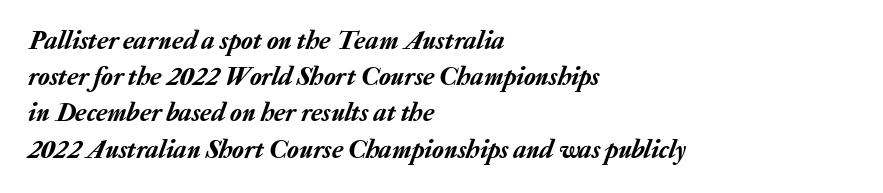
The image shows 27 px text type, italic (leaning right); set left-aligned, normal line spacing (1.34x), normal letter spacing, not underlined.
